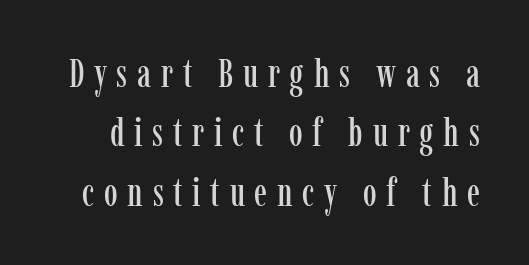
The image shows 39 px condensed serif type, upright; set normal line spacing (1.52x), unusually wide letter spacing (+0.25 em), not underlined; low stroke contrast and a medium x-height.
